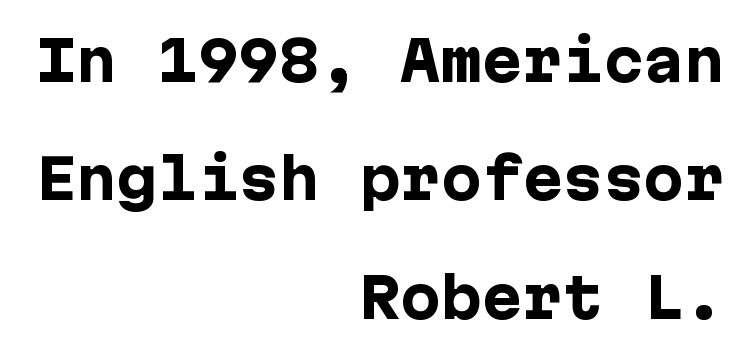
Characters remain perfectly vertical along every line. Tracking here is standard; glyphs follow each other at the usual distance. This is heavy type, rendered in bold. Each new line begins a long way beneath the previous one.
